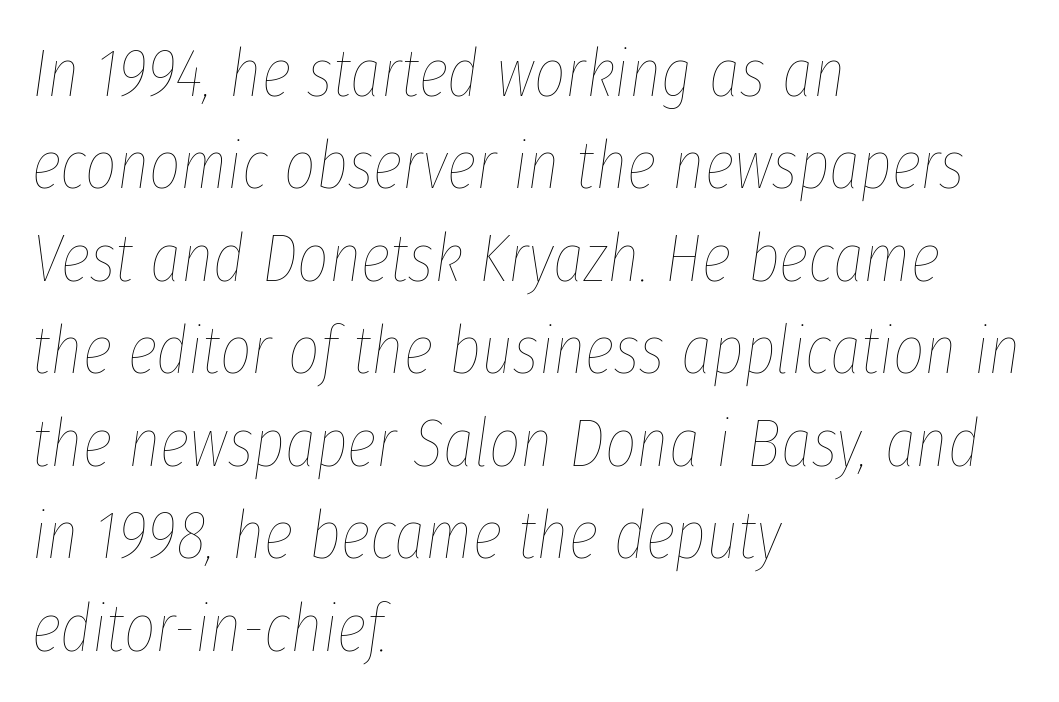
{"italic": "yes", "lean": "right", "slant_degrees": 8, "bold": "no", "weight": "thin", "width": "condensed", "stroke_contrast": "low", "x_height": "medium", "monospaced": "no", "underline": "no", "align": "left", "line_spacing": "normal", "line_spacing_ratio": 1.36, "letter_spacing": "normal", "letter_spacing_em": 0.0, "glyph_px": 68}
